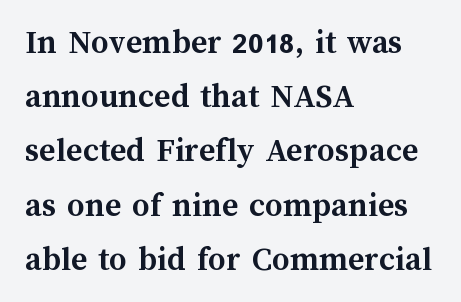
Q: Is the text bold? A: Yes.
Q: Is the text italic (slanted)? A: No, it is upright.
Q: Is the text underlined? A: No.
Q: How is the paragraph aligned? A: Left-aligned.
Q: Is the spacing between letters normal or unusually wide? A: Normal.
Q: Is the spacing between lines tight, normal or loose? A: Normal.
Q: Width (condensed, normal, or wide)? A: Normal.
Q: Stroke contrast? A: Medium.
Q: x-height? A: Medium.
Q: Monospaced? A: No.
